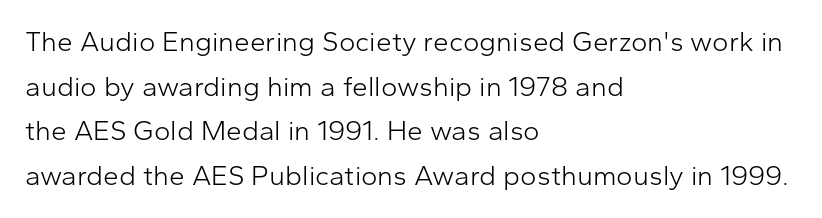
One glance says typical: line gaps are just what's usual. Layout note: lines flush left. I'd call this a sans setting — the letters go barefoot. Check the space under the baseline: it is left empty.
